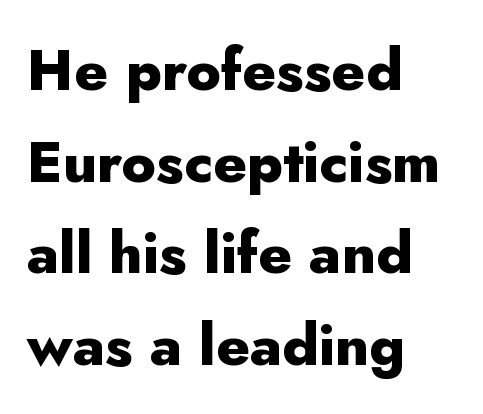
{"serif": "no", "italic": "no", "bold": "yes", "weight": "heavy", "width": "normal", "stroke_contrast": "low", "x_height": "small", "monospaced": "no", "underline": "no", "align": "left", "line_spacing": "normal", "line_spacing_ratio": 1.58, "letter_spacing": "normal", "letter_spacing_em": 0.0, "glyph_px": 58}
